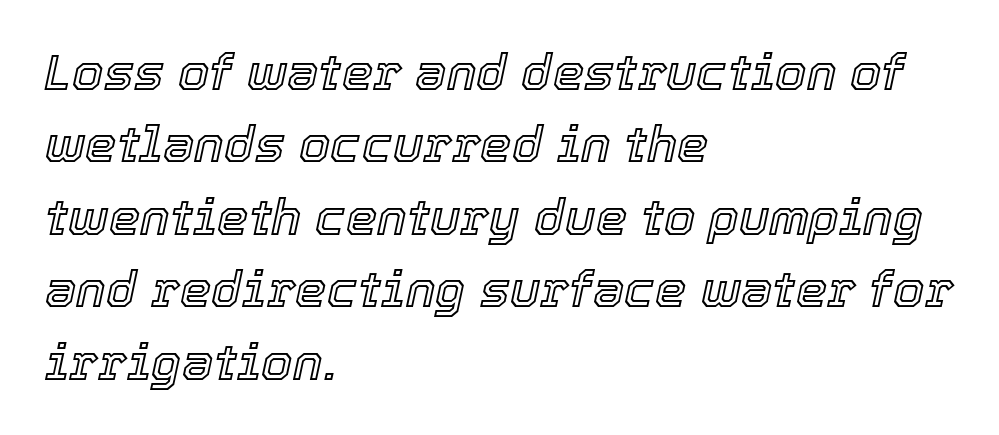
Q: Is the text italic (slanted)? A: Yes, it leans right by about 12 degrees.
Q: Is the text underlined? A: No.
Q: How is the paragraph aligned? A: Left-aligned.
Q: Is the spacing between letters normal or unusually wide? A: Normal.
Q: Is the spacing between lines tight, normal or loose? A: Normal.
Q: Width (condensed, normal, or wide)? A: Normal.
Q: x-height? A: Medium.
Q: Monospaced? A: No.
